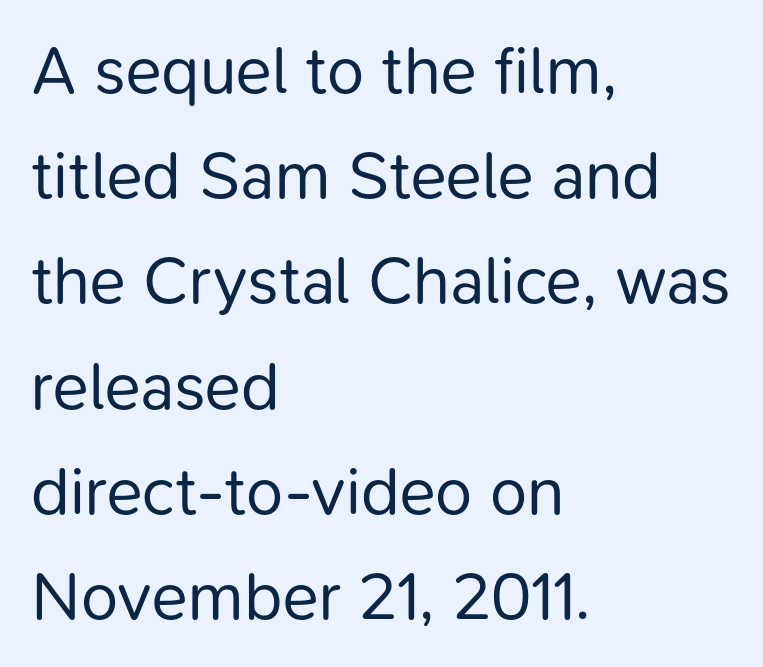
The image shows 67 px regular-weight sans-serif type, upright; set left-aligned, normal line spacing (1.57x), normal letter spacing, not underlined; low stroke contrast and a medium x-height.
